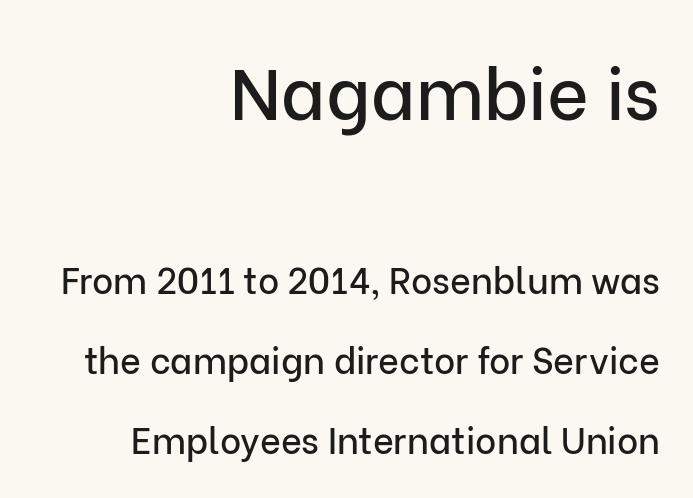
Q: Is the text italic (slanted)? A: No, it is upright.
Q: Is the typeface a serif or a sans-serif typeface? A: Sans-serif.
Q: Is the text underlined? A: No.
Q: How is the paragraph aligned? A: Right-aligned.
Q: Is the spacing between letters normal or unusually wide? A: Normal.
Q: Is the spacing between lines tight, normal or loose? A: Loose.
Q: Which block of text is set in a larger size, the first (top) or the second (bottom)? A: The first (top) one.
Q: Width (condensed, normal, or wide)? A: Normal.
Q: Stroke contrast? A: Low.
Q: x-height? A: Medium.
Q: Monospaced? A: No.
